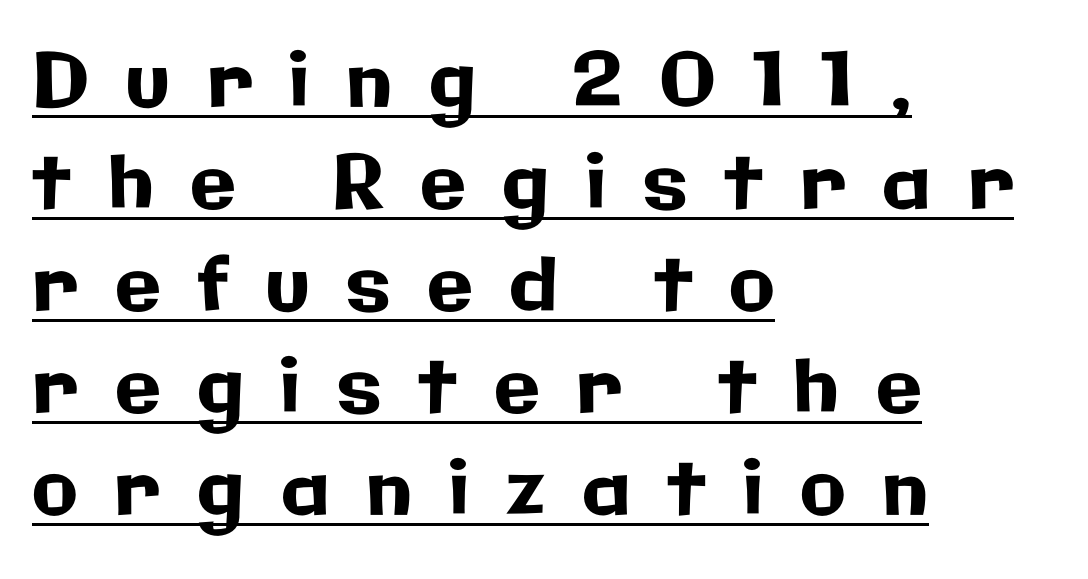
Q: Is the text italic (slanted)? A: No, it is upright.
Q: Is the typeface a serif or a sans-serif typeface? A: Sans-serif.
Q: Is the text underlined? A: Yes.
Q: How is the paragraph aligned? A: Left-aligned.
Q: Is the spacing between letters normal or unusually wide? A: Unusually wide.
Q: Is the spacing between lines tight, normal or loose? A: Normal.
Q: Width (condensed, normal, or wide)? A: Normal.
Q: Stroke contrast? A: Low.
Q: x-height? A: Medium.
Q: Monospaced? A: No.
